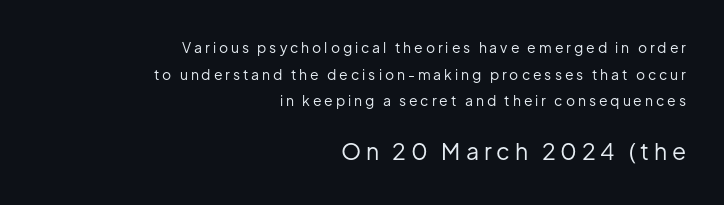
Alignment: flush right. Caption: face not bold, strokes unweighted. Is the lower block the larger one? Yes — the lower block carries the bigger type. Designer's note — italics off, roman on. Students, note that the glyphs here are deliberately spaced far apart.
